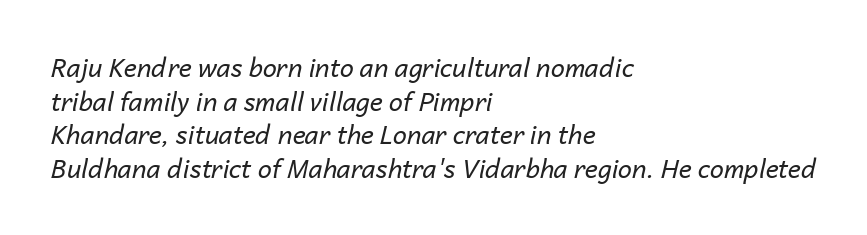
{"italic": "yes", "lean": "right", "slant_degrees": 14, "bold": "no", "underline": "no", "align": "left", "line_spacing": "normal", "line_spacing_ratio": 1.35, "letter_spacing": "normal", "letter_spacing_em": 0.0, "glyph_px": 25}
